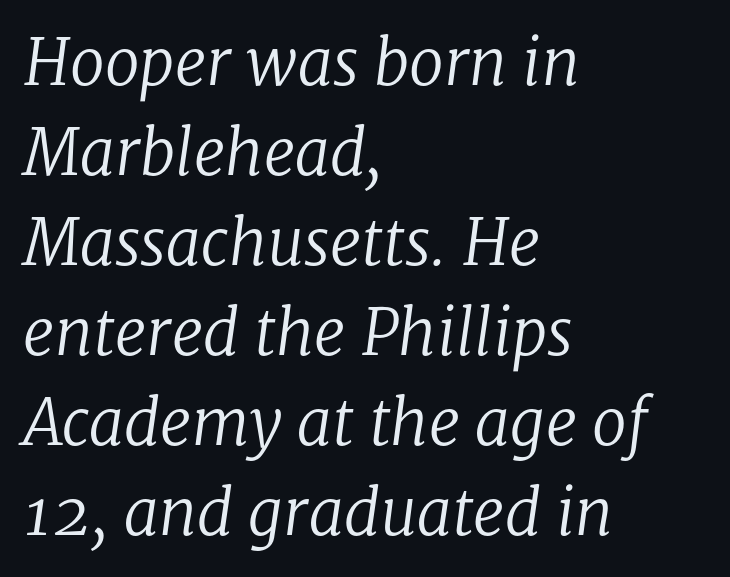
The image shows 63 px regular-weight serif type, italic (leaning right); set left-aligned, normal line spacing (1.43x), normal letter spacing, not underlined; low stroke contrast and a medium x-height.
